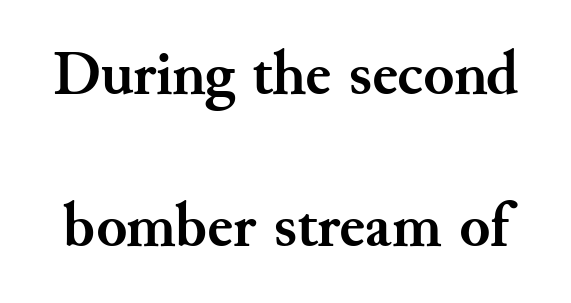
Q: Is the text bold? A: Yes.
Q: Is the text italic (slanted)? A: No, it is upright.
Q: Is the typeface a serif or a sans-serif typeface? A: Serif.
Q: Is the text underlined? A: No.
Q: Is the spacing between letters normal or unusually wide? A: Normal.
Q: Is the spacing between lines tight, normal or loose? A: Loose.
Q: Width (condensed, normal, or wide)? A: Normal.
Q: Stroke contrast? A: Medium.
Q: x-height? A: Small.
Q: Monospaced? A: No.
